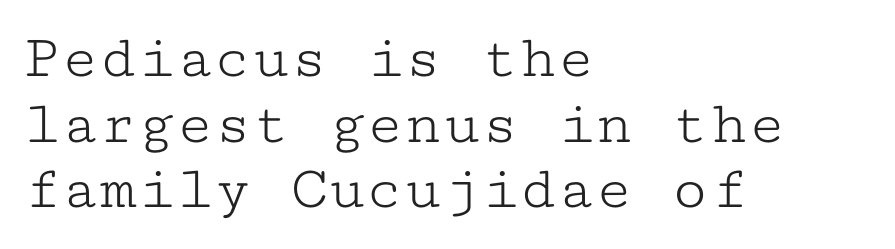
Q: Is the text bold? A: No.
Q: Is the text italic (slanted)? A: No, it is upright.
Q: Is the typeface a serif or a sans-serif typeface? A: Serif.
Q: Is the text underlined? A: No.
Q: How is the paragraph aligned? A: Left-aligned.
Q: Is the spacing between letters normal or unusually wide? A: Normal.
Q: Is the spacing between lines tight, normal or loose? A: Tight.
Q: Width (condensed, normal, or wide)? A: Wide.
Q: Stroke contrast? A: Low.
Q: x-height? A: Medium.
Q: Monospaced? A: Yes.
